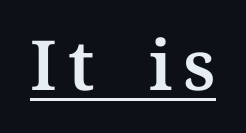
The image shows 69 px serif type, upright; set underlined; medium stroke contrast and a medium x-height.
